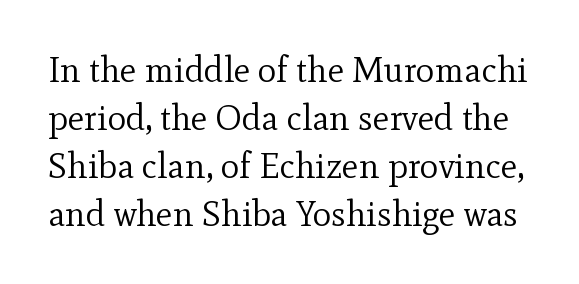
{"serif": "yes", "italic": "no", "bold": "no", "weight": "regular", "width": "normal", "x_height": "small", "monospaced": "no", "underline": "no", "line_spacing": "normal", "line_spacing_ratio": 1.37, "letter_spacing": "normal", "letter_spacing_em": 0.0, "glyph_px": 35}
